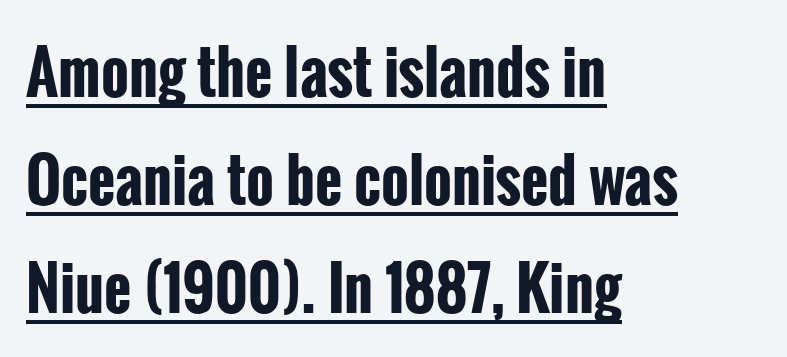
{"serif": "no", "italic": "no", "bold": "yes", "weight": "bold", "width": "condensed", "stroke_contrast": "low", "x_height": "medium", "monospaced": "no", "underline": "yes", "align": "left", "line_spacing_ratio": 1.83, "letter_spacing": "normal", "letter_spacing_em": 0.0, "glyph_px": 59}
